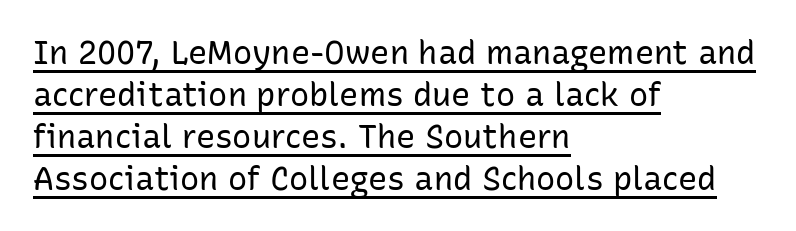
{"serif": "no", "italic": "no", "bold": "no", "weight": "regular", "width": "normal", "stroke_contrast": "low", "x_height": "medium", "monospaced": "no", "underline": "yes", "align": "left", "line_spacing": "normal", "line_spacing_ratio": 1.31, "letter_spacing": "normal", "letter_spacing_em": 0.0, "glyph_px": 32}
